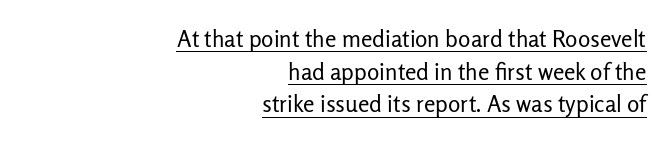
Q: Is the text bold? A: No.
Q: Is the text italic (slanted)? A: No, it is upright.
Q: Is the text underlined? A: Yes.
Q: How is the paragraph aligned? A: Right-aligned.
Q: Is the spacing between letters normal or unusually wide? A: Normal.
Q: Is the spacing between lines tight, normal or loose? A: Normal.
